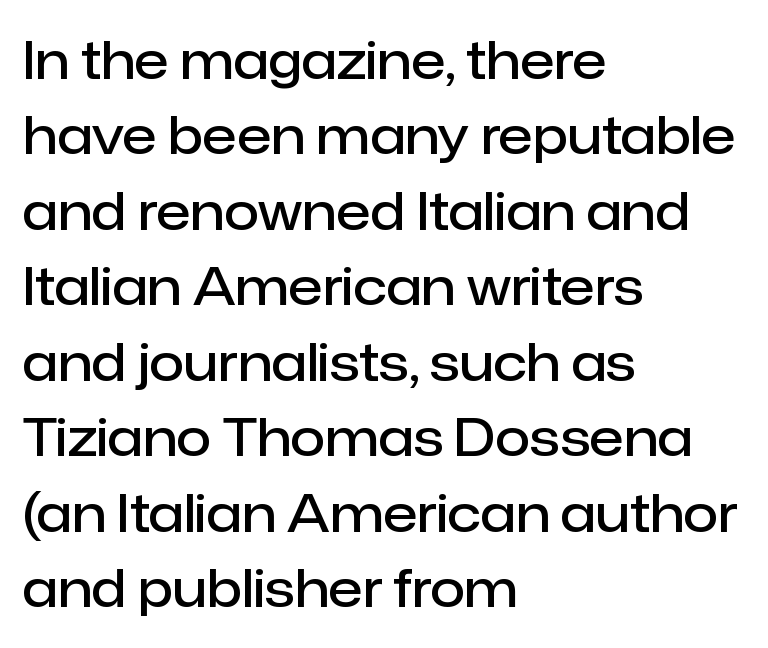
{"serif": "no", "italic": "no", "bold": "semi", "weight": "semibold", "width": "normal", "stroke_contrast": "low", "x_height": "medium", "monospaced": "no", "underline": "no", "align": "left", "line_spacing": "normal", "line_spacing_ratio": 1.48, "letter_spacing": "normal", "letter_spacing_em": 0.0, "glyph_px": 51}
